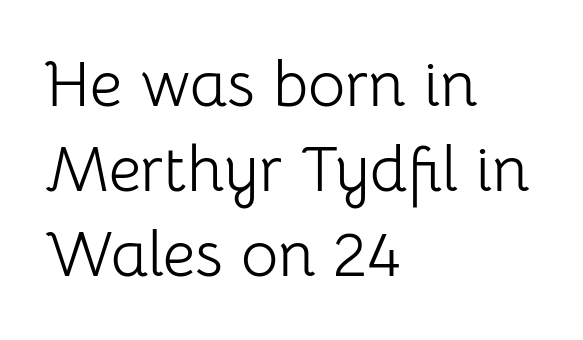
Each stroke keeps to a modest, everyday thickness or less. Style check: upright. Stroke terminals: plain, sans-serif. Bare-footed words on every line. This sample keeps an unexceptional amount of space between lines.
